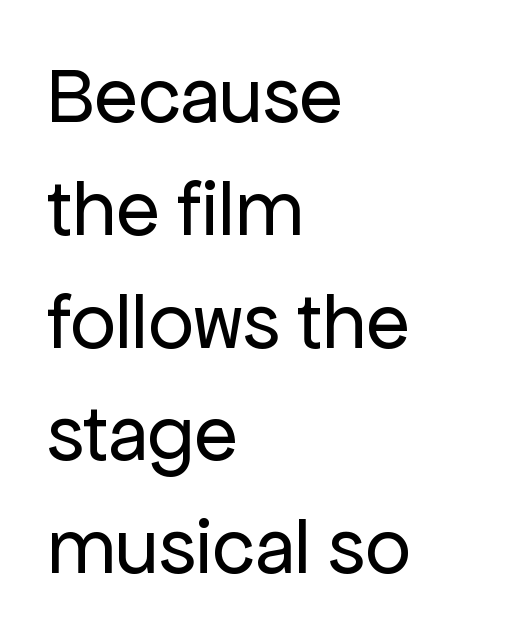
The image shows 80 px regular-weight sans-serif type, upright; set left-aligned, normal line spacing (1.41x), normal letter spacing, not underlined; low stroke contrast and a medium x-height.
